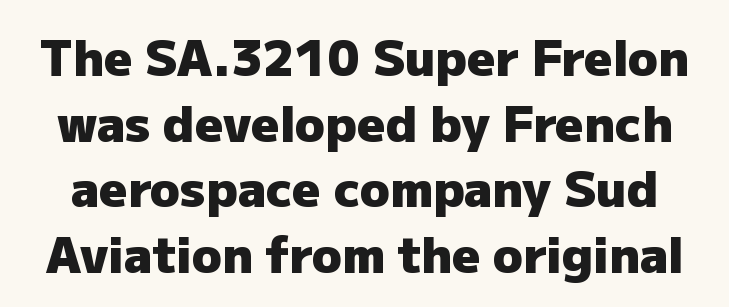
Q: Is the text bold? A: Yes.
Q: Is the text italic (slanted)? A: No, it is upright.
Q: Is the typeface a serif or a sans-serif typeface? A: Sans-serif.
Q: Is the text underlined? A: No.
Q: Is the spacing between letters normal or unusually wide? A: Normal.
Q: Is the spacing between lines tight, normal or loose? A: Normal.
Q: Width (condensed, normal, or wide)? A: Normal.
Q: Stroke contrast? A: Low.
Q: x-height? A: Medium.
Q: Monospaced? A: No.
